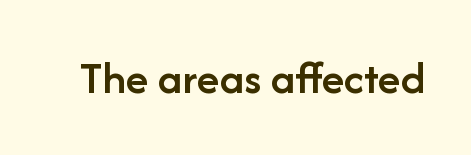
The image shows 47 px semibold sans-serif type, upright; set normal letter spacing, not underlined; low stroke contrast and a medium x-height.
